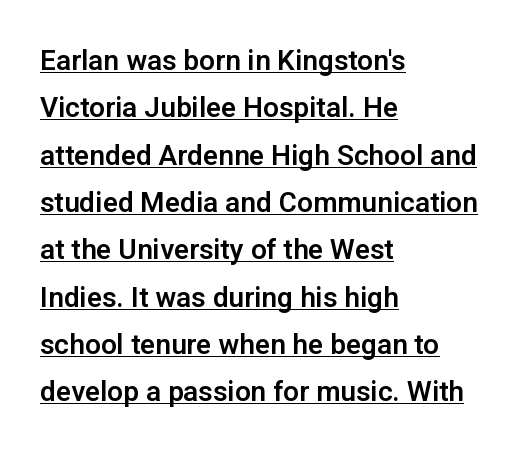
The image shows 28 px sans-serif type, upright; set left-aligned, normal line spacing (1.69x), normal letter spacing, underlined; low stroke contrast and a medium x-height.
